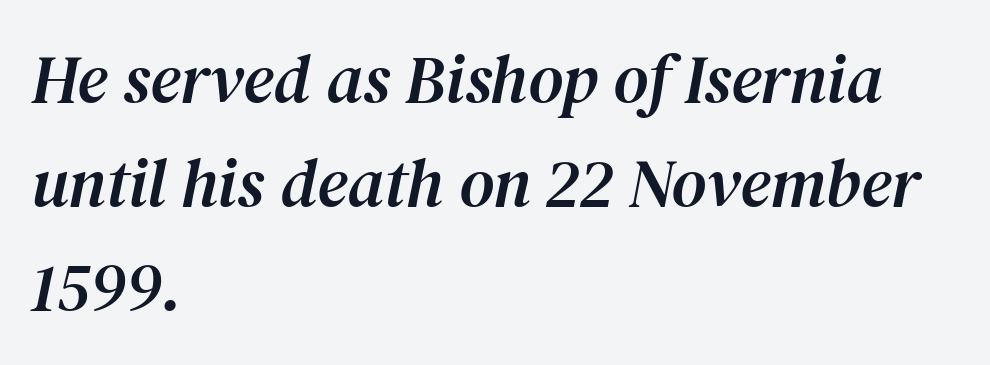
Style check: oblique. Bare-footed words on every line. These lines stack with their left ends in a neat column. Each letter's strokes conclude with small projecting serifs.
